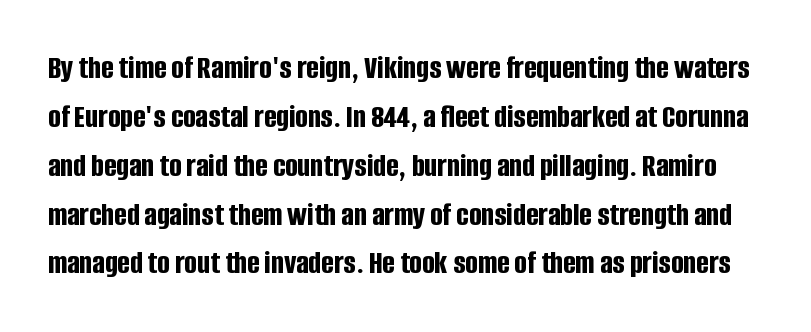
Set as a true bold cut, around the 700 mark. The glyphs in this specimen are sans serif. The letters stand straight up with perfectly vertical stems. Is there much room between lines? A standard amount, neither cramped nor airy. Here the designer chose a conventional face with non-uniform glyph widths.
